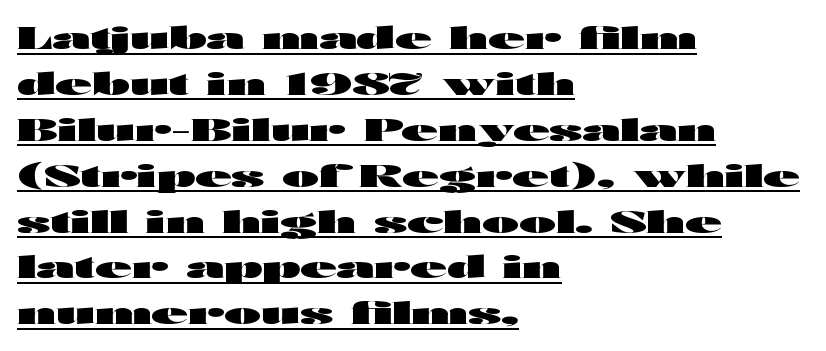
The image shows 30 px heavy, wide sans-serif type, upright; set left-aligned, normal line spacing (1.53x), normal letter spacing, underlined; high stroke contrast and a medium x-height.
